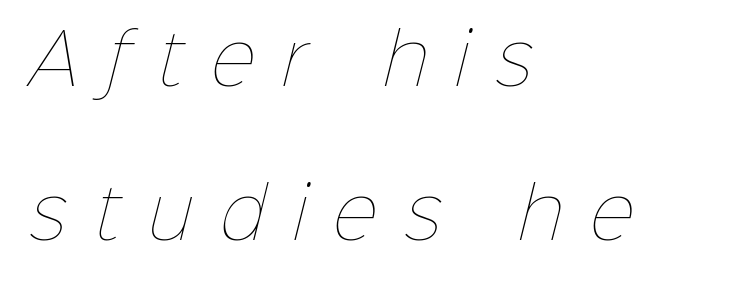
Q: Is the text bold? A: No.
Q: Is the text underlined? A: No.
Q: How is the paragraph aligned? A: Left-aligned.
Q: Is the spacing between letters normal or unusually wide? A: Unusually wide.
Q: Is the spacing between lines tight, normal or loose? A: Loose.
Q: Width (condensed, normal, or wide)? A: Normal.
Q: Stroke contrast? A: Low.
Q: x-height? A: Medium.
Q: Monospaced? A: No.
